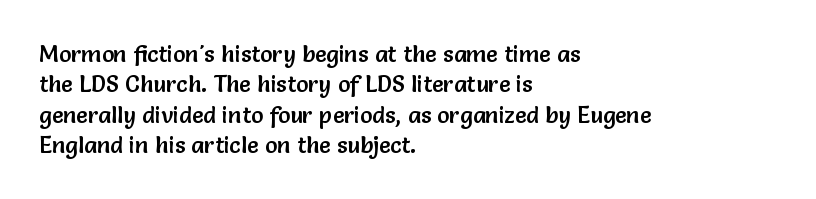
Q: Is the text italic (slanted)? A: No, it is upright.
Q: Is the text underlined? A: No.
Q: How is the paragraph aligned? A: Left-aligned.
Q: Is the spacing between letters normal or unusually wide? A: Normal.
Q: Is the spacing between lines tight, normal or loose? A: Normal.
